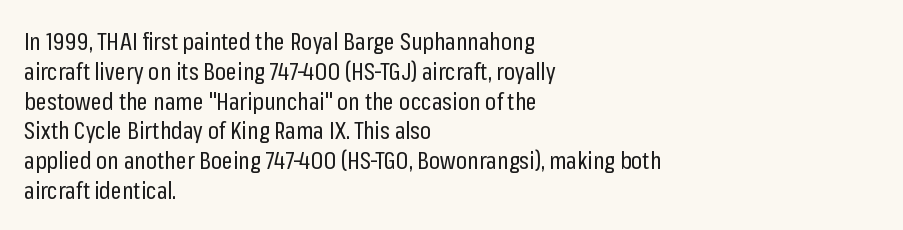
{"italic": "no", "bold": "no", "underline": "no", "align": "left", "line_spacing_ratio": 1.24, "letter_spacing": "normal", "letter_spacing_em": 0.0, "glyph_px": 24}
